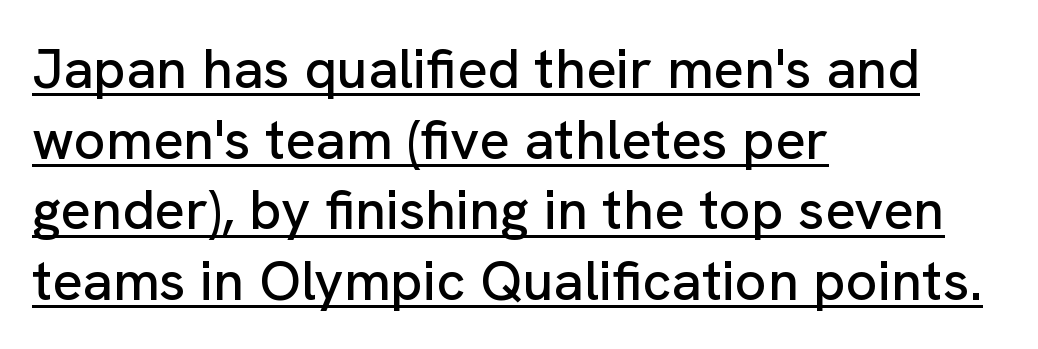
{"serif": "no", "italic": "no", "width": "normal", "stroke_contrast": "low", "x_height": "medium", "monospaced": "no", "underline": "yes", "align": "left", "line_spacing": "normal", "line_spacing_ratio": 1.26, "letter_spacing": "normal", "letter_spacing_em": 0.0, "glyph_px": 56}
